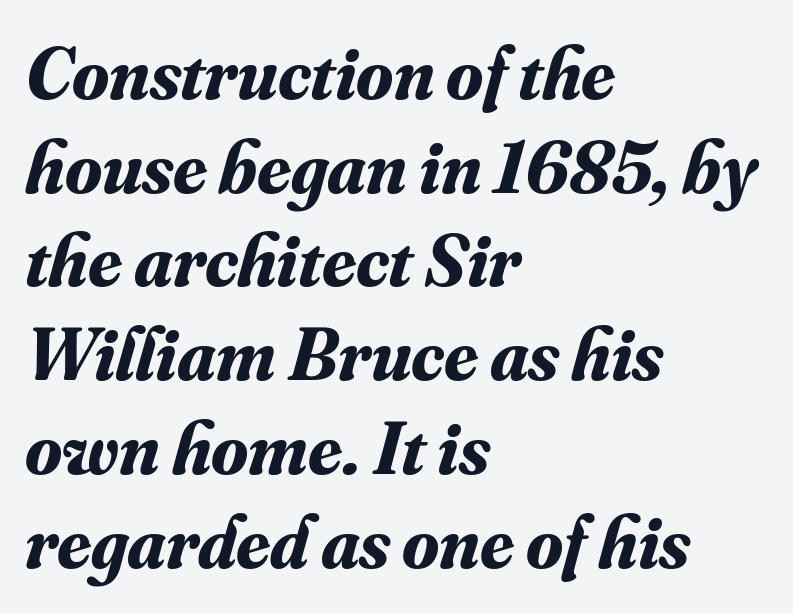
{"serif": "yes", "italic": "yes", "lean": "right", "slant_degrees": 16, "bold": "yes", "weight": "bold", "width": "normal", "stroke_contrast": "medium", "x_height": "small", "monospaced": "no", "underline": "no", "align": "left", "line_spacing": "normal", "line_spacing_ratio": 1.25, "letter_spacing": "normal", "letter_spacing_em": 0.0, "glyph_px": 75}
